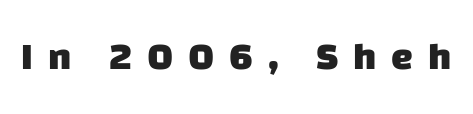
The image shows 39 px heavy sans-serif type; set unusually wide letter spacing (+0.38 em), not underlined; low stroke contrast and a large x-height.
